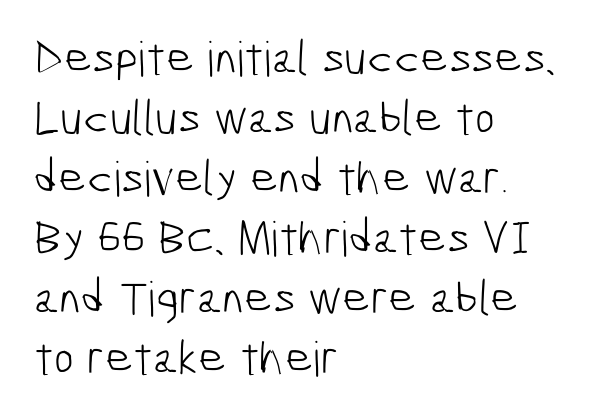
The image shows 48 px light, condensed sans-serif type; set left-aligned, normal line spacing (1.25x), normal letter spacing, not underlined; low stroke contrast and a medium x-height.
